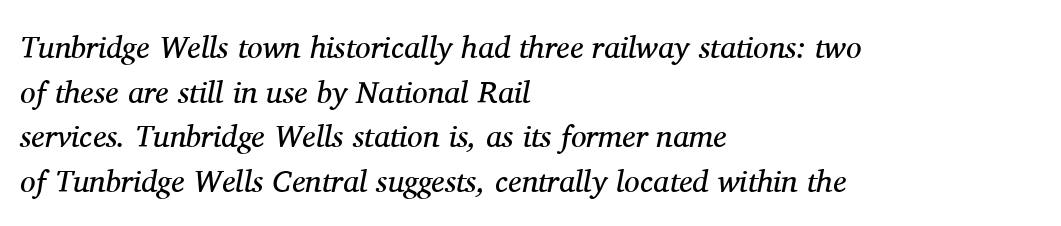
A quiet, ordinary-to-light weight characterises the typeface. This sample is left-justified, so line endings fall wherever the words run out. Think of a printed novel: that variable character pitch is what you see here. Nothing unusual about the tracking: characters are spaced as the font intends. The face used here has a pronounced slope to its letters. Descenders are the only things crossing below the line.
